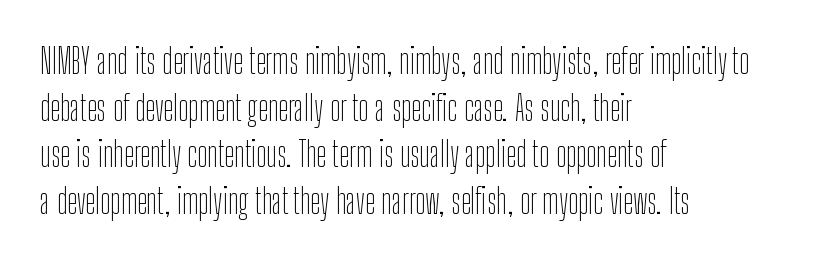
Q: Is the text bold? A: No.
Q: Is the text italic (slanted)? A: No, it is upright.
Q: Is the typeface a serif or a sans-serif typeface? A: Sans-serif.
Q: Is the text underlined? A: No.
Q: How is the paragraph aligned? A: Left-aligned.
Q: Is the spacing between letters normal or unusually wide? A: Normal.
Q: Is the spacing between lines tight, normal or loose? A: Normal.
Q: Width (condensed, normal, or wide)? A: Condensed.
Q: Stroke contrast? A: Low.
Q: x-height? A: Medium.
Q: Monospaced? A: No.
